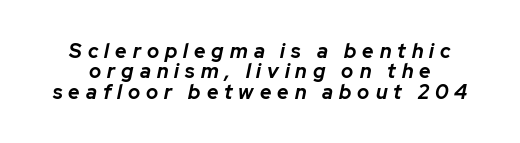
The image shows 20 px bold type, italic (leaning right); set tight line spacing (1.02x), unusually wide letter spacing (+0.3 em), not underlined.
